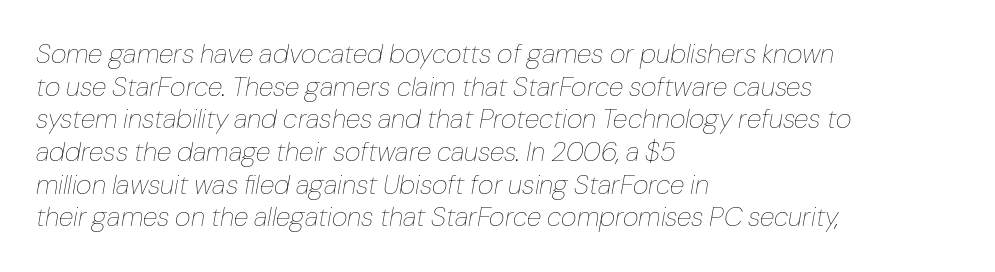
The image shows 27 px text type, italic (leaning right); set left-aligned, line spacing 1.21x, normal letter spacing, not underlined.
